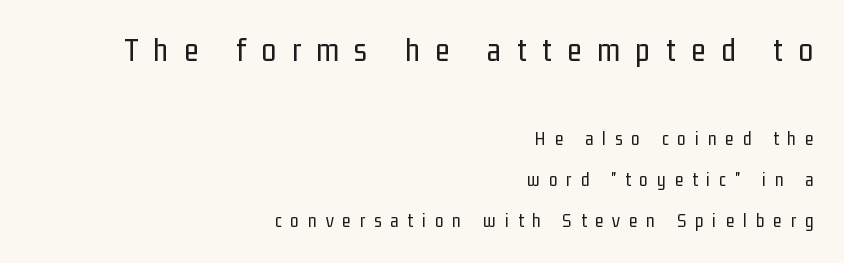
Q: Is the text bold? A: No.
Q: Is the text italic (slanted)? A: No, it is upright.
Q: Is the typeface a serif or a sans-serif typeface? A: Sans-serif.
Q: Is the text underlined? A: No.
Q: How is the paragraph aligned? A: Right-aligned.
Q: Is the spacing between letters normal or unusually wide? A: Unusually wide.
Q: Is the spacing between lines tight, normal or loose? A: Loose.
Q: Which block of text is set in a larger size, the first (top) or the second (bottom)? A: The first (top) one.
Q: Width (condensed, normal, or wide)? A: Condensed.
Q: Stroke contrast? A: Low.
Q: x-height? A: Medium.
Q: Monospaced? A: No.
